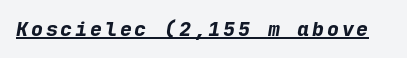
Q: Is the text bold? A: Yes.
Q: Is the text italic (slanted)? A: Yes, it leans right by about 9 degrees.
Q: Is the text underlined? A: Yes.
